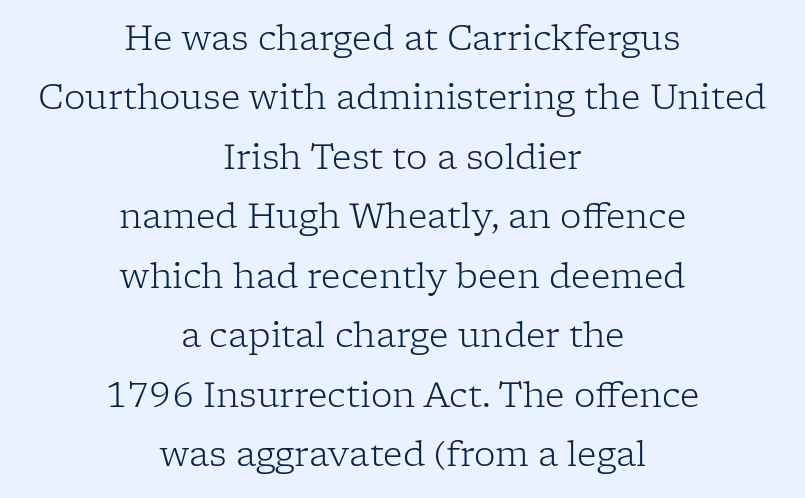
The image shows 34 px light serif type, upright; set centered, line spacing 1.75x, normal letter spacing, not underlined; low stroke contrast and a medium x-height.
